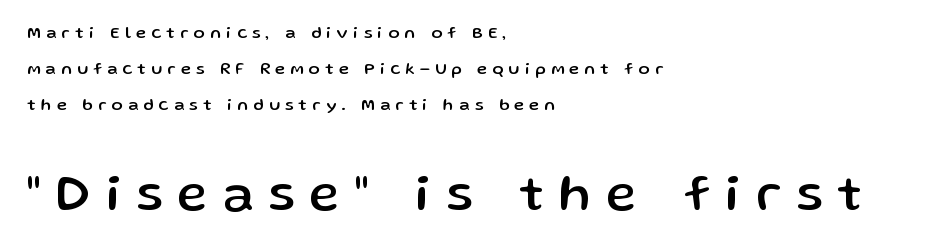
{"serif": "no", "italic": "no", "width": "normal", "stroke_contrast": "low", "x_height": "medium", "monospaced": "no", "underline": "no", "align": "left", "line_spacing": "loose", "line_spacing_ratio": 2.12, "letter_spacing": "wide", "letter_spacing_em": 0.31, "larger_block": "second", "size_ratio": 3.0, "glyph_px": 51}
